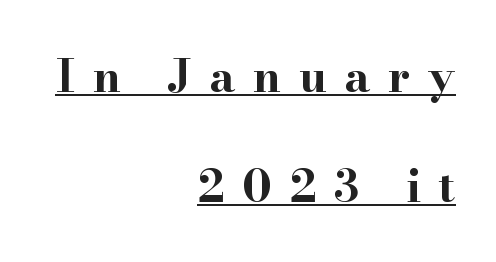
{"serif": "yes", "italic": "no", "bold": "yes", "weight": "bold", "width": "wide", "stroke_contrast": "high", "x_height": "small", "monospaced": "no", "underline": "yes", "align": "right", "line_spacing": "loose", "line_spacing_ratio": 2.45, "letter_spacing": "wide", "letter_spacing_em": 0.39, "glyph_px": 45}
